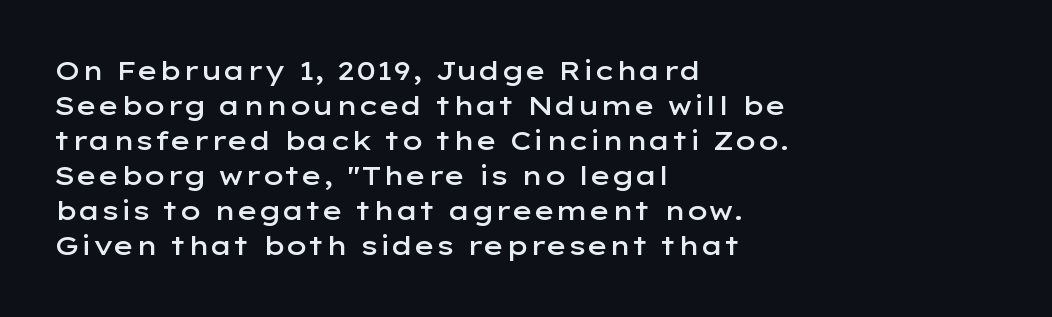
{"italic": "no", "bold": "semi", "underline": "no", "align": "left", "line_spacing": "normal", "line_spacing_ratio": 1.35, "letter_spacing": "normal", "letter_spacing_em": 0.0, "glyph_px": 26}
